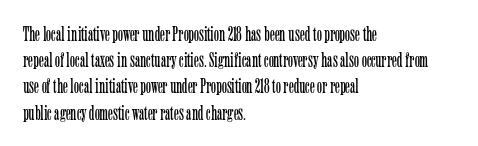
Does extra space separate the letters? No, they use regular spacing. Layout note: lines flush left. The area under the type is left untouched. This reads as an unemphasized weight, regular at the heaviest. This is roman type, the default non-slanted kind. Vertical spacing — default.
